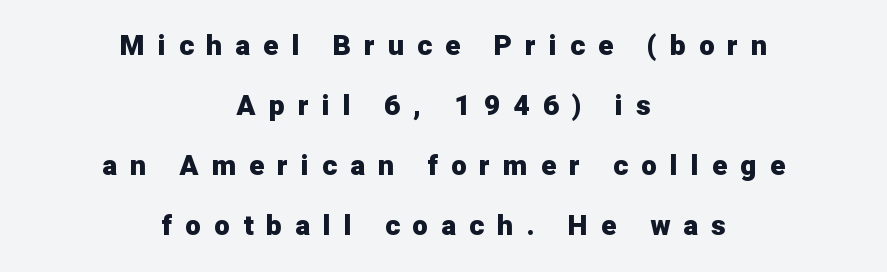
{"serif": "no", "italic": "no", "bold": "yes", "weight": "heavy", "width": "normal", "stroke_contrast": "low", "x_height": "medium", "monospaced": "no", "underline": "no", "align": "center", "line_spacing": "loose", "line_spacing_ratio": 2.14, "letter_spacing": "wide", "letter_spacing_em": 0.47, "glyph_px": 28}
